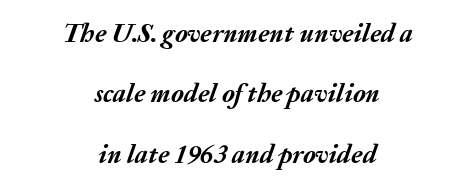
Q: Is the text bold? A: Yes.
Q: Is the text italic (slanted)? A: Yes, it leans right by about 20 degrees.
Q: Is the text underlined? A: No.
Q: How is the paragraph aligned? A: Centered.
Q: Is the spacing between letters normal or unusually wide? A: Normal.
Q: Is the spacing between lines tight, normal or loose? A: Loose.
